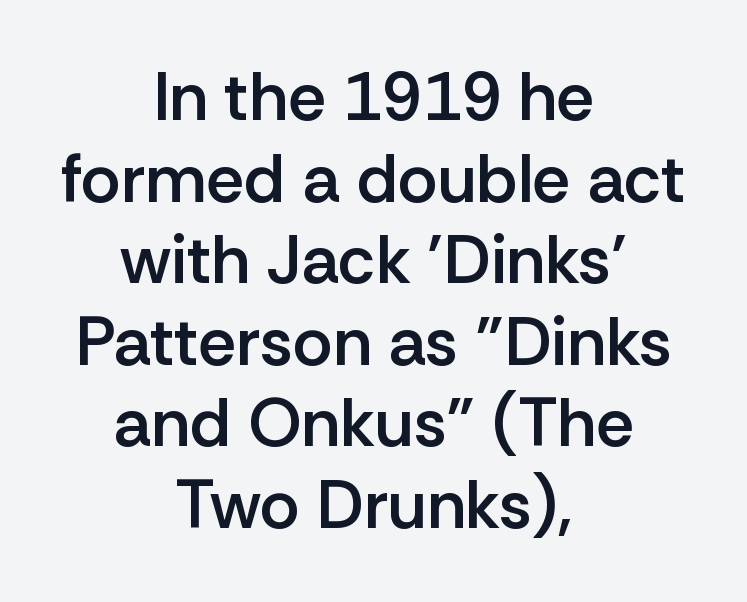
These lines are rendered in a variable-pitch font. Each line is balanced around a shared central axis. Italic? Not at all — the glyphs are vertical. Nothing unusual about the tracking: characters are spaced as the font intends. Each letter's strokes conclude bluntly, with no projecting serifs. The glyphs are unaccompanied by any horizontal stroke below them.
